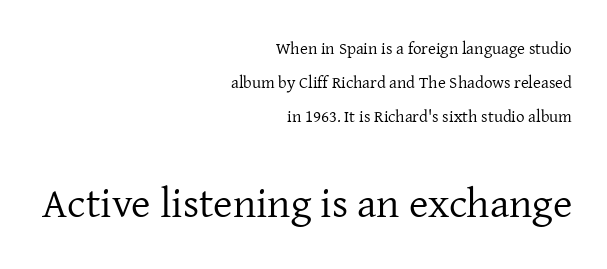
{"serif": "yes", "italic": "no", "bold": "no", "weight": "regular", "width": "normal", "stroke_contrast": "low", "x_height": "medium", "monospaced": "no", "underline": "no", "align": "right", "line_spacing": "loose", "line_spacing_ratio": 1.99, "letter_spacing": "normal", "letter_spacing_em": 0.0, "larger_block": "second", "size_ratio": 2.47, "glyph_px": 42}
